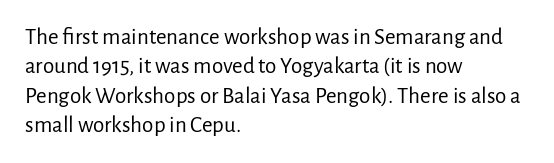
{"italic": "no", "bold": "no", "underline": "no", "align": "left", "line_spacing": "normal", "line_spacing_ratio": 1.28, "letter_spacing": "normal", "letter_spacing_em": 0.0, "glyph_px": 23}
